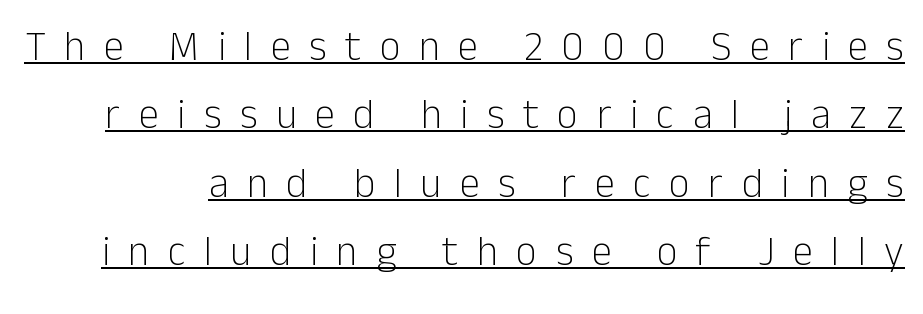
The image shows 41 px light sans-serif type, upright; set normal line spacing (1.67x), unusually wide letter spacing (+0.45 em), underlined; low stroke contrast and a medium x-height.
